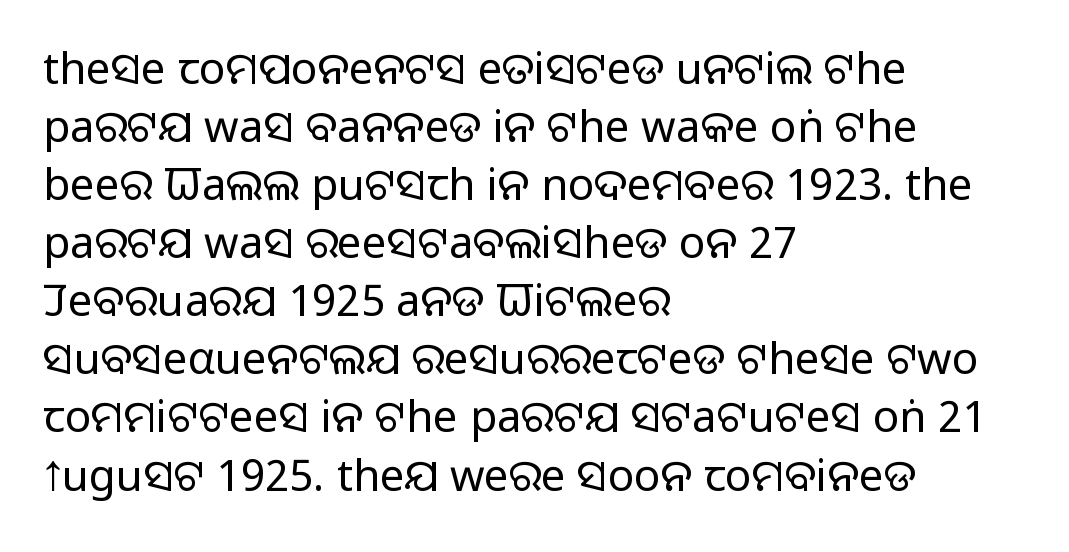
{"serif": "no", "italic": "no", "bold": "no", "weight": "regular", "width": "normal", "stroke_contrast": "low", "x_height": "large", "monospaced": "no", "underline": "no", "align": "left", "line_spacing": "normal", "line_spacing_ratio": 1.32, "letter_spacing": "normal", "letter_spacing_em": 0.0, "glyph_px": 44}
